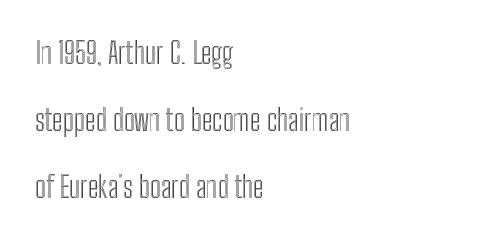
{"italic": "no", "width": "condensed", "x_height": "medium", "monospaced": "no", "underline": "no", "align": "left", "line_spacing": "loose", "line_spacing_ratio": 2.31, "letter_spacing": "normal", "letter_spacing_em": 0.0, "glyph_px": 29}
